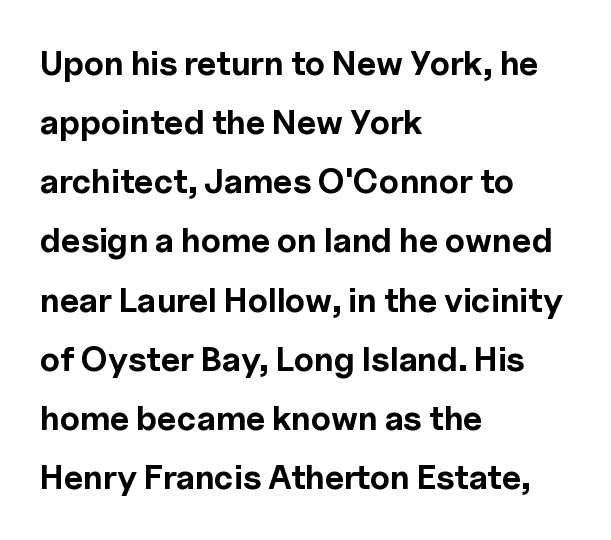
{"serif": "no", "italic": "no", "bold": "yes", "weight": "bold", "width": "normal", "x_height": "medium", "monospaced": "no", "underline": "no", "align": "left", "line_spacing_ratio": 1.74, "letter_spacing": "normal", "letter_spacing_em": 0.0, "glyph_px": 34}
